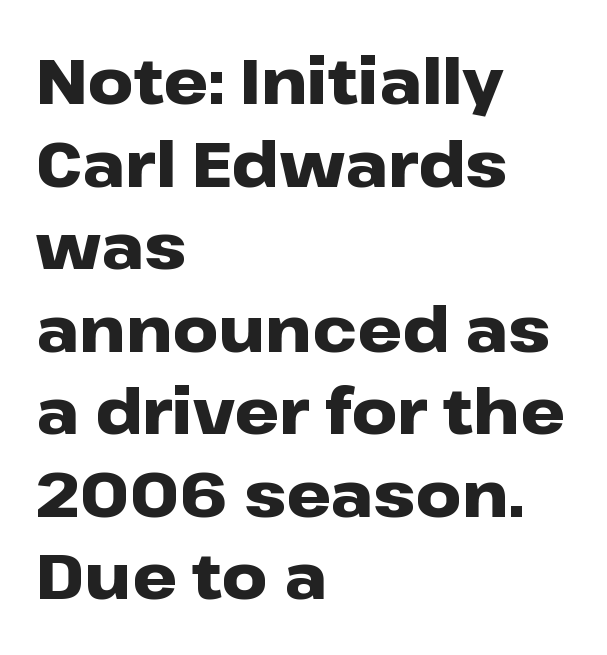
{"serif": "no", "italic": "no", "bold": "yes", "weight": "heavy", "width": "wide", "stroke_contrast": "low", "x_height": "medium", "monospaced": "no", "underline": "no", "align": "left", "line_spacing": "normal", "line_spacing_ratio": 1.31, "letter_spacing": "normal", "letter_spacing_em": 0.0, "glyph_px": 63}
